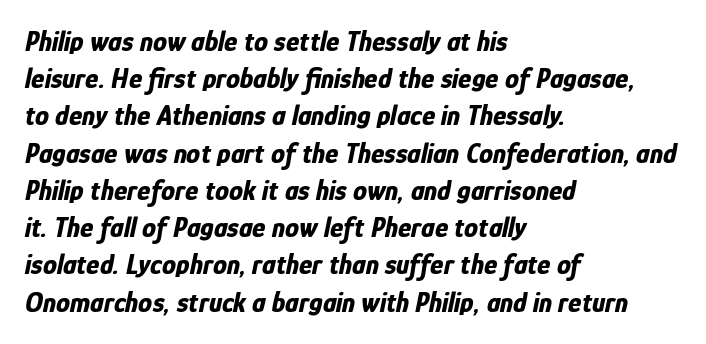
The image shows 28 px bold, condensed type, italic (leaning right); set left-aligned, normal line spacing (1.33x), normal letter spacing, not underlined; low stroke contrast and a medium x-height.
